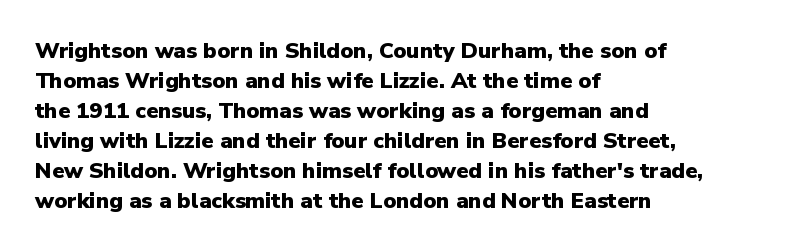
{"italic": "no", "bold": "yes", "underline": "no", "align": "left", "line_spacing": "normal", "line_spacing_ratio": 1.36, "letter_spacing": "normal", "letter_spacing_em": 0.0, "glyph_px": 22}
